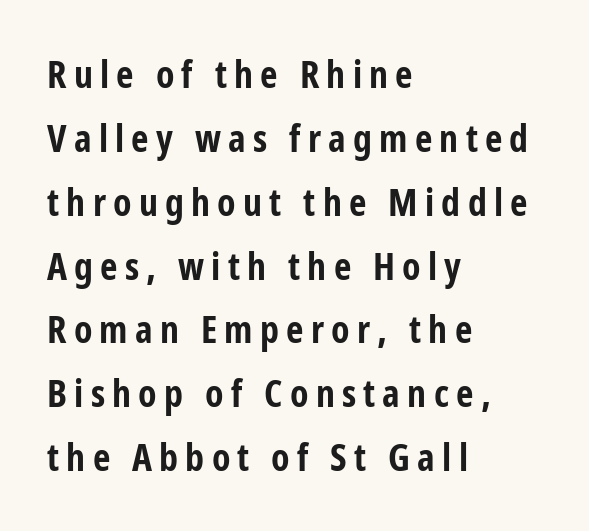
The image shows 38 px bold, condensed sans-serif type, upright; set left-aligned, normal line spacing (1.68x), not underlined; low stroke contrast and a medium x-height.
